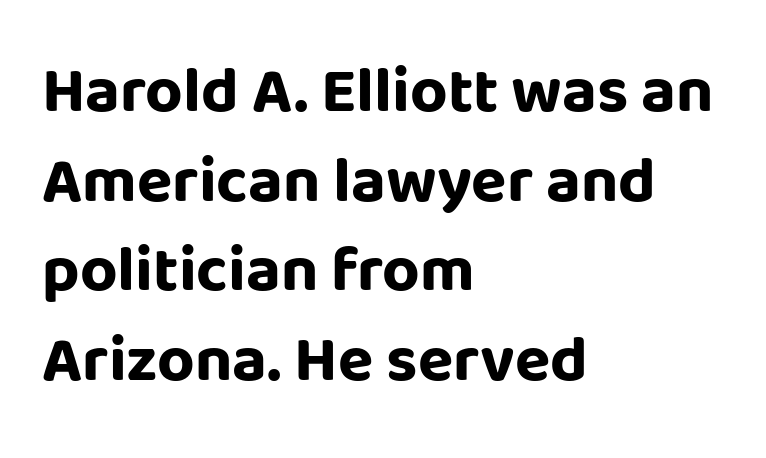
{"serif": "no", "italic": "no", "bold": "yes", "weight": "bold", "width": "normal", "stroke_contrast": "low", "x_height": "large", "monospaced": "no", "underline": "no", "align": "left", "line_spacing": "normal", "line_spacing_ratio": 1.38, "letter_spacing": "normal", "letter_spacing_em": 0.0, "glyph_px": 65}
